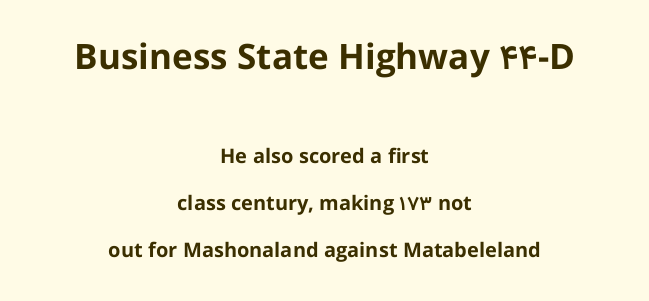
{"serif": "no", "italic": "no", "bold": "yes", "weight": "bold", "width": "normal", "stroke_contrast": "low", "x_height": "medium", "monospaced": "no", "underline": "no", "align": "center", "line_spacing": "loose", "line_spacing_ratio": 2.35, "letter_spacing": "normal", "letter_spacing_em": 0.0, "larger_block": "first", "size_ratio": 1.75, "glyph_px": 35}
